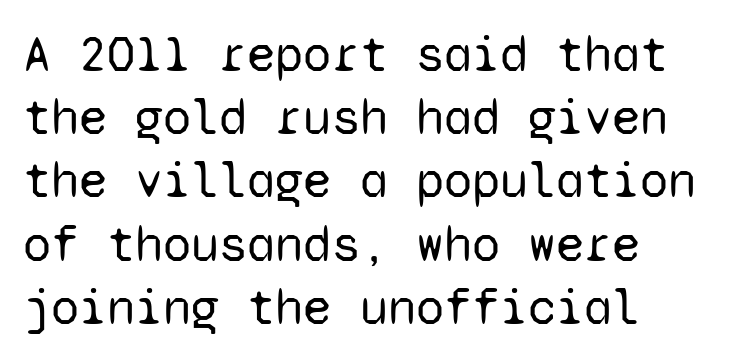
This is roman type, the default non-slanted kind. A typesetter would call this monospace, since all characters share one set width. Does the copy run flush right? No — it runs flush left. Observe the ordinary spacing: letters are neighbours, not strangers.
